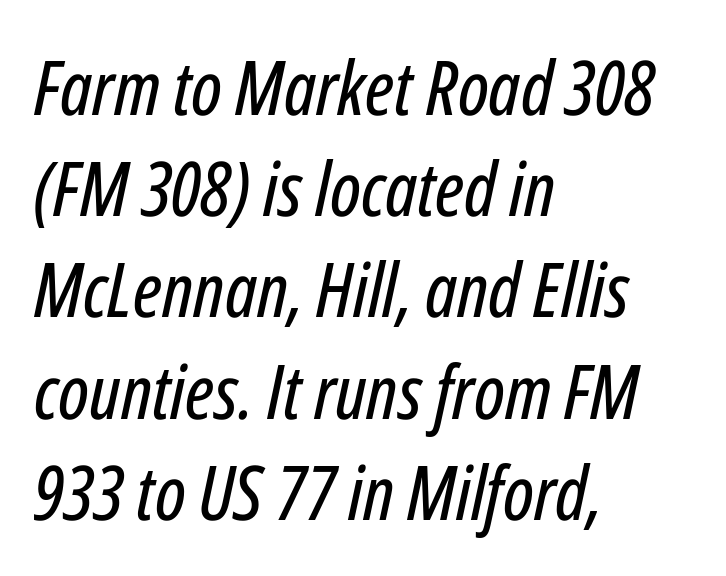
Q: Is the text italic (slanted)? A: Yes, it leans right by about 12 degrees.
Q: Is the text underlined? A: No.
Q: How is the paragraph aligned? A: Left-aligned.
Q: Is the spacing between letters normal or unusually wide? A: Normal.
Q: Is the spacing between lines tight, normal or loose? A: Normal.
Q: Width (condensed, normal, or wide)? A: Condensed.
Q: Stroke contrast? A: Low.
Q: x-height? A: Medium.
Q: Monospaced? A: No.
